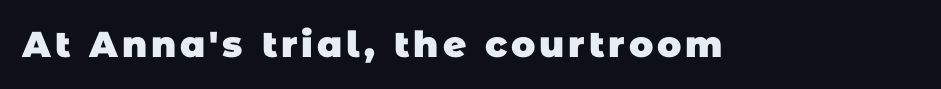
The image shows 36 px heavy sans-serif type; set not underlined; low stroke contrast and a large x-height.
